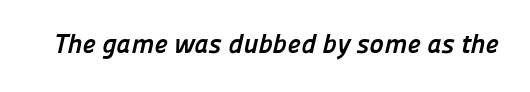
Q: Is the text bold? A: Yes.
Q: Is the text underlined? A: No.
Q: Is the spacing between letters normal or unusually wide? A: Normal.
